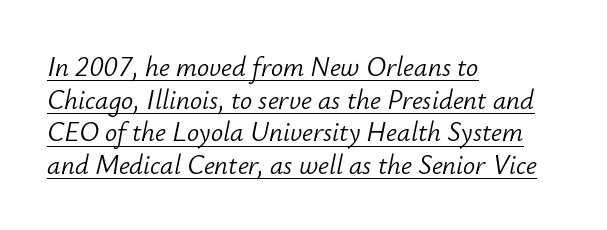
Designer's note — italics engaged. Caption: lettering with a line underneath. A typesetter would call this zero additional tracking. Weight: not bold — regular or lighter.
